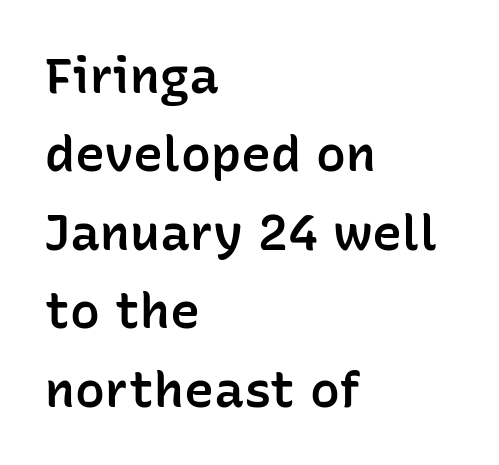
{"serif": "no", "italic": "no", "bold": "semi", "weight": "semibold", "width": "normal", "stroke_contrast": "low", "x_height": "medium", "monospaced": "no", "underline": "no", "align": "left", "line_spacing": "normal", "line_spacing_ratio": 1.57, "letter_spacing": "normal", "letter_spacing_em": 0.0, "glyph_px": 50}
